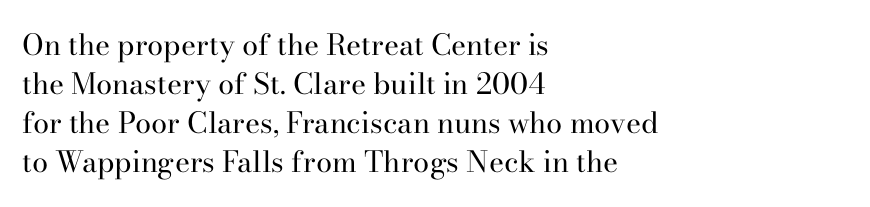
The image shows 29 px regular-weight serif type, upright; set left-aligned, normal line spacing (1.35x), normal letter spacing, not underlined; high stroke contrast and a small x-height.
